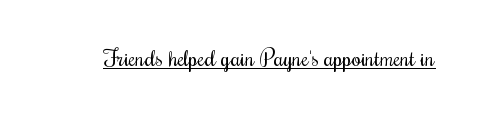
The image shows 23 px text type; set normal letter spacing, underlined.
